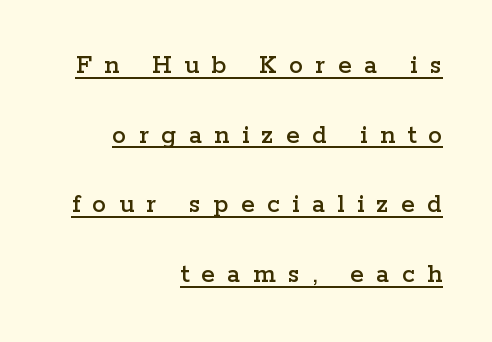
{"serif": "yes", "italic": "no", "width": "wide", "stroke_contrast": "low", "x_height": "medium", "monospaced": "no", "underline": "yes", "align": "right", "line_spacing": "loose", "line_spacing_ratio": 2.49, "letter_spacing": "wide", "letter_spacing_em": 0.44, "glyph_px": 28}
